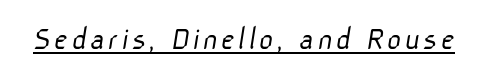
{"serif": "no", "bold": "no", "weight": "light", "width": "normal", "stroke_contrast": "low", "x_height": "medium", "monospaced": "no", "underline": "yes", "glyph_px": 34}
